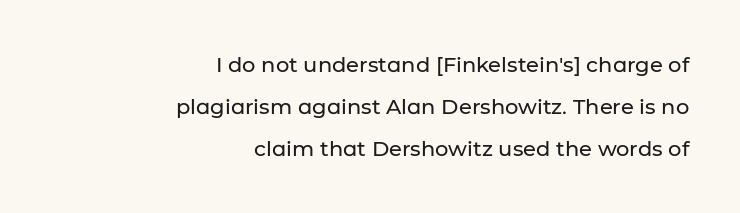
Q: Is the text italic (slanted)? A: No, it is upright.
Q: Is the text underlined? A: No.
Q: How is the paragraph aligned? A: Right-aligned.
Q: Is the spacing between letters normal or unusually wide? A: Normal.
Q: Is the spacing between lines tight, normal or loose? A: Loose.
